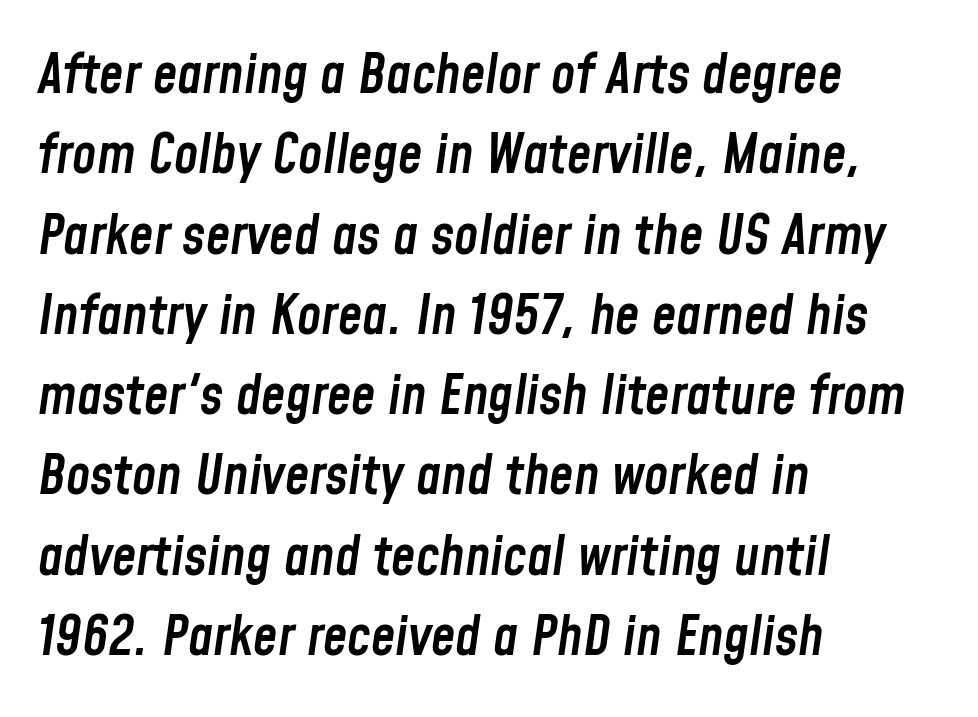
Unmarked baselines from the first word to the last. The passage shown is typed in a proportional face where columns would drift. The lines are quadded left. The line texture is even and compact thanks to regular tracking. Its strokes are somewhat broadened, the hallmark of semibold type.
